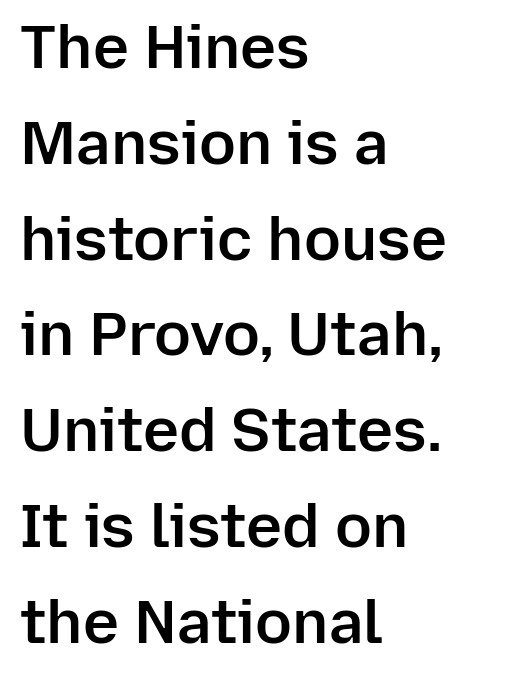
{"serif": "no", "italic": "no", "bold": "semi", "weight": "semibold", "width": "normal", "stroke_contrast": "low", "x_height": "medium", "monospaced": "no", "underline": "no", "align": "left", "line_spacing": "normal", "line_spacing_ratio": 1.57, "letter_spacing": "normal", "letter_spacing_em": 0.0, "glyph_px": 61}
